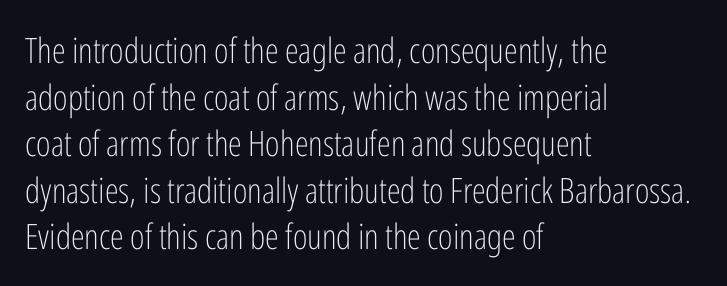
The image shows 35 px light, condensed sans-serif type, upright; set left-aligned, normal line spacing (1.33x), normal letter spacing, not underlined; low stroke contrast and a medium x-height.
